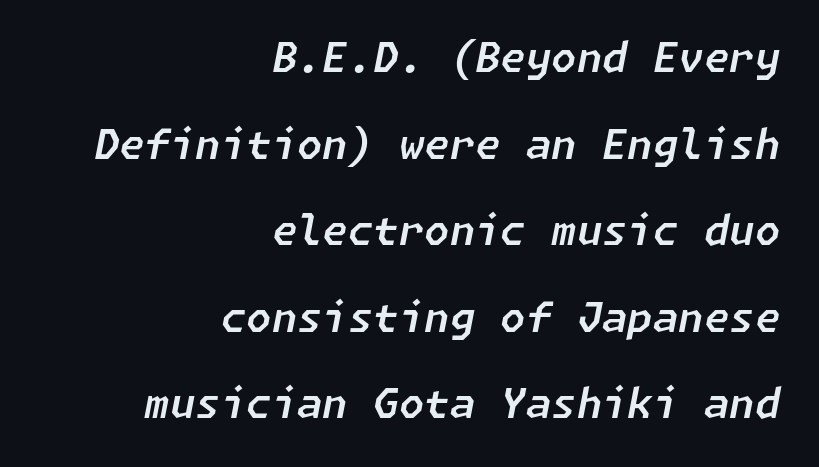
Q: Is the text italic (slanted)? A: Yes, it leans right by about 11 degrees.
Q: Is the text underlined? A: No.
Q: How is the paragraph aligned? A: Right-aligned.
Q: Is the spacing between letters normal or unusually wide? A: Normal.
Q: Is the spacing between lines tight, normal or loose? A: Loose.
Q: Width (condensed, normal, or wide)? A: Normal.
Q: Stroke contrast? A: Low.
Q: x-height? A: Medium.
